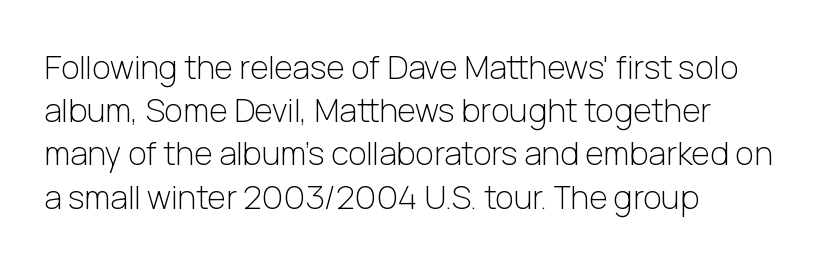
The image shows 32 px light sans-serif type, upright; set left-aligned, normal line spacing (1.35x), normal letter spacing, not underlined; low stroke contrast and a medium x-height.
